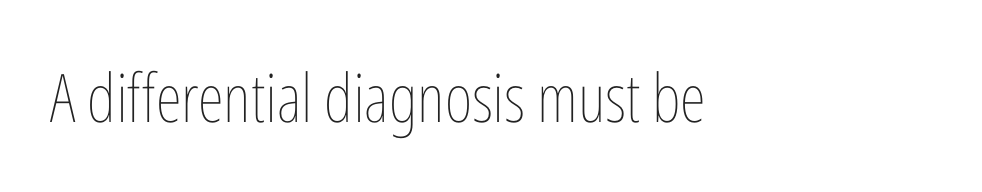
{"italic": "no", "bold": "no", "weight": "thin", "width": "condensed", "stroke_contrast": "low", "x_height": "medium", "monospaced": "no", "underline": "no", "align": "left", "letter_spacing": "normal", "letter_spacing_em": 0.0, "glyph_px": 67}
